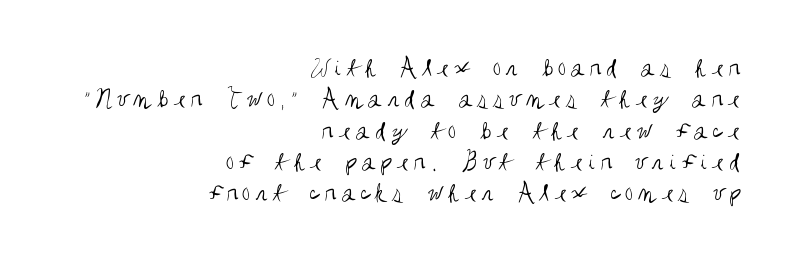
The image shows 27 px text type; set right-aligned, line spacing 1.16x, not underlined.
